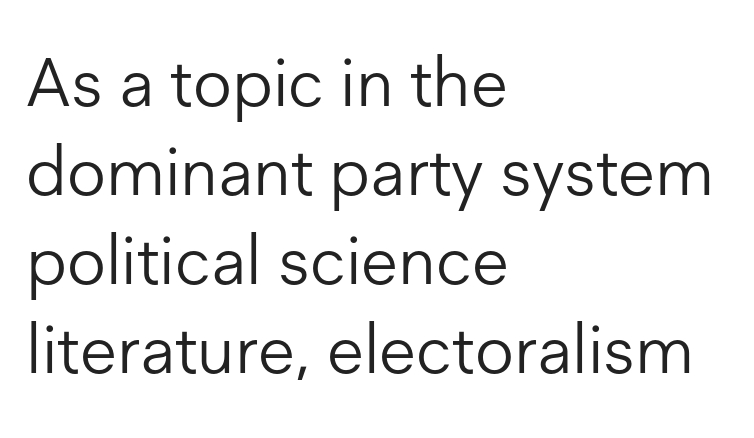
Q: Is the text bold? A: No.
Q: Is the text italic (slanted)? A: No, it is upright.
Q: Is the typeface a serif or a sans-serif typeface? A: Sans-serif.
Q: Is the text underlined? A: No.
Q: How is the paragraph aligned? A: Left-aligned.
Q: Is the spacing between letters normal or unusually wide? A: Normal.
Q: Is the spacing between lines tight, normal or loose? A: Normal.
Q: Width (condensed, normal, or wide)? A: Normal.
Q: Stroke contrast? A: Low.
Q: x-height? A: Medium.
Q: Monospaced? A: No.
